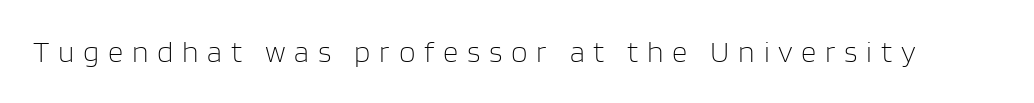
The weight would be labelled regular, book, light, or lighter still. Font category for this specimen: sans-serif. The passage shown is typed in a proportional face where columns would drift. The strip under each line holds only bare page. Unlike italic type, these characters show no tilt at all. Loose tracking; the words dissolve into strings of separated letters.
